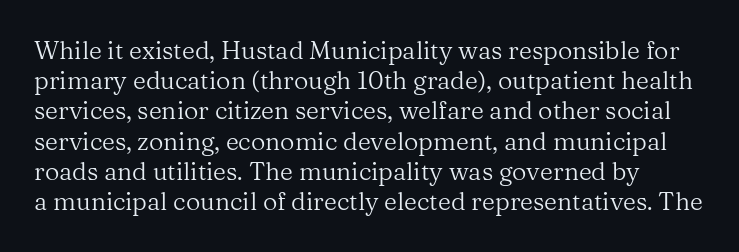
Q: Is the text bold? A: No.
Q: Is the text italic (slanted)? A: No, it is upright.
Q: Is the text underlined? A: No.
Q: Is the spacing between letters normal or unusually wide? A: Normal.
